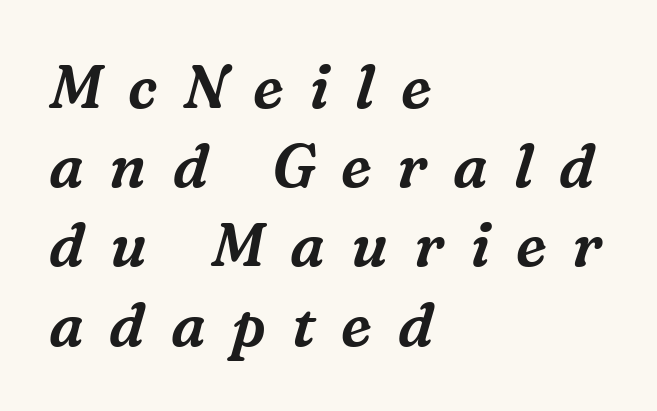
The image shows 60 px serif type, italic (leaning right); set left-aligned, normal line spacing (1.32x), unusually wide letter spacing (+0.43 em), not underlined; medium stroke contrast and a medium x-height.
